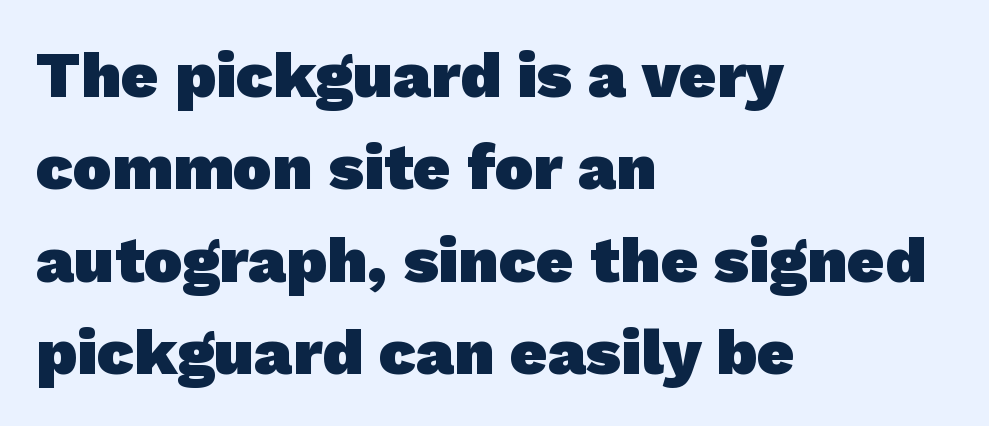
{"serif": "no", "bold": "yes", "weight": "heavy", "width": "normal", "stroke_contrast": "low", "x_height": "medium", "monospaced": "no", "underline": "no", "align": "left", "line_spacing": "normal", "line_spacing_ratio": 1.42, "letter_spacing": "normal", "letter_spacing_em": 0.0, "glyph_px": 65}
